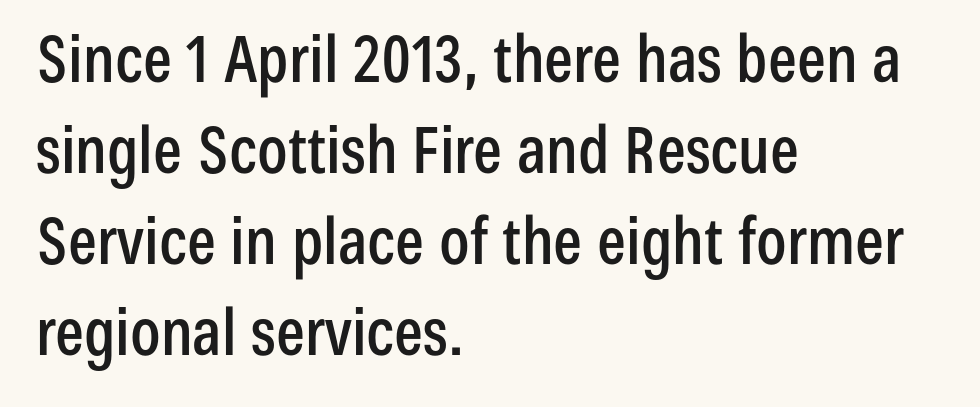
Q: Is the text italic (slanted)? A: No, it is upright.
Q: Is the typeface a serif or a sans-serif typeface? A: Sans-serif.
Q: Is the text underlined? A: No.
Q: How is the paragraph aligned? A: Left-aligned.
Q: Is the spacing between letters normal or unusually wide? A: Normal.
Q: Is the spacing between lines tight, normal or loose? A: Normal.
Q: Width (condensed, normal, or wide)? A: Condensed.
Q: Stroke contrast? A: Low.
Q: x-height? A: Medium.
Q: Monospaced? A: No.
